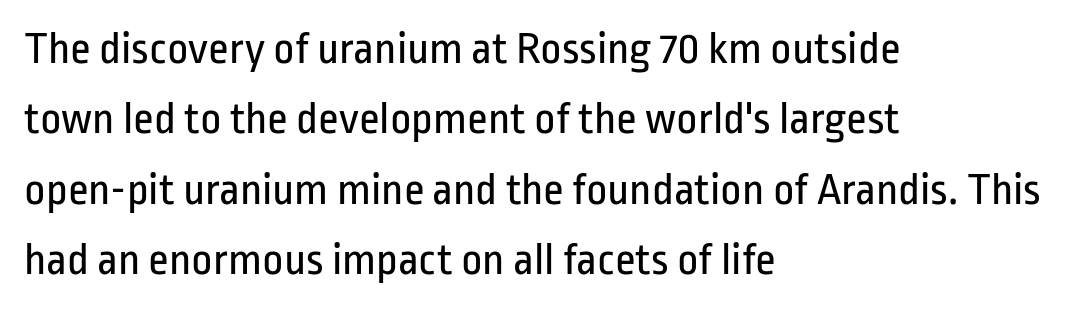
The image shows 46 px regular-weight, condensed sans-serif type, upright; set left-aligned, normal line spacing (1.53x), normal letter spacing, not underlined; low stroke contrast and a medium x-height.
